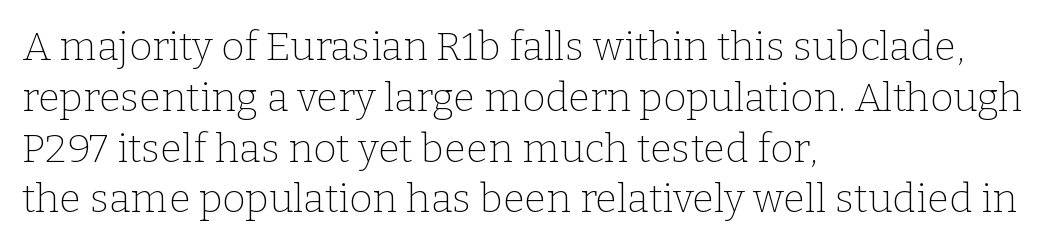
The image shows 40 px thin serif type, upright; set left-aligned, normal line spacing (1.27x), normal letter spacing, not underlined; low stroke contrast and a medium x-height.
